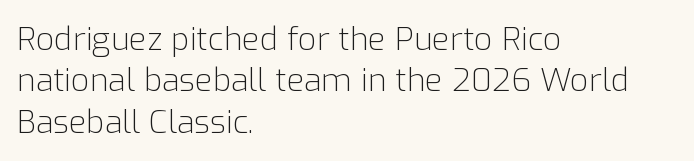
{"serif": "no", "italic": "no", "bold": "no", "weight": "light", "width": "normal", "stroke_contrast": "low", "x_height": "medium", "monospaced": "no", "underline": "no", "align": "left", "line_spacing": "normal", "line_spacing_ratio": 1.29, "letter_spacing": "normal", "letter_spacing_em": 0.0, "glyph_px": 32}
